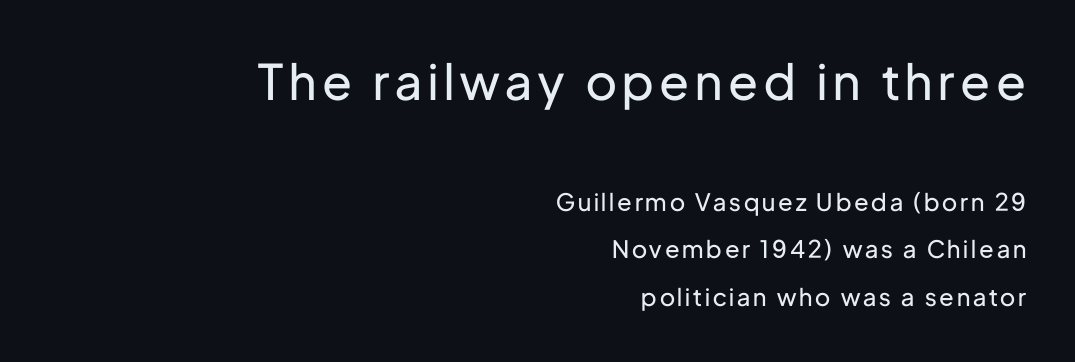
Does the copy run flush right? Yes — the right margin is perfectly even. These lines stand farther apart than default settings would place them. Spacing verdict: proportional, widths tailored to each character. Type size steps down from the first block to the second. Nobody drew a line under any word here.
